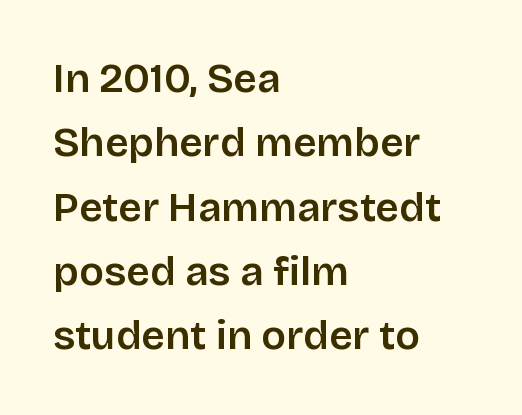
Q: Is the text italic (slanted)? A: No, it is upright.
Q: Is the typeface a serif or a sans-serif typeface? A: Sans-serif.
Q: Is the text underlined? A: No.
Q: How is the paragraph aligned? A: Left-aligned.
Q: Is the spacing between letters normal or unusually wide? A: Normal.
Q: Is the spacing between lines tight, normal or loose? A: Normal.
Q: Width (condensed, normal, or wide)? A: Normal.
Q: Stroke contrast? A: Low.
Q: x-height? A: Large.
Q: Monospaced? A: No.
